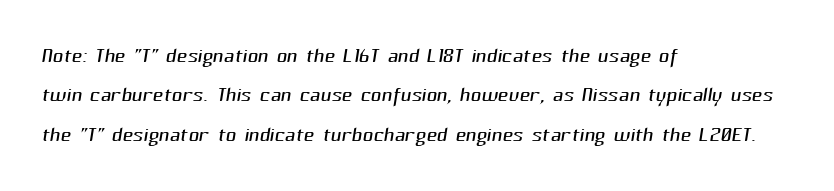
The image shows 29 px light sans-serif type; set left-aligned, normal line spacing (1.36x), normal letter spacing, not underlined; medium stroke contrast and a medium x-height.
